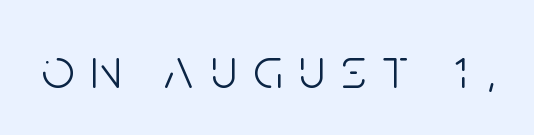
Q: Is the text bold? A: No.
Q: Is the text italic (slanted)? A: No, it is upright.
Q: Is the typeface a serif or a sans-serif typeface? A: Sans-serif.
Q: Is the text underlined? A: No.
Q: Is the spacing between letters normal or unusually wide? A: Unusually wide.
Q: Width (condensed, normal, or wide)? A: Condensed.
Q: Stroke contrast? A: Low.
Q: x-height? A: Large.
Q: Monospaced? A: No.
